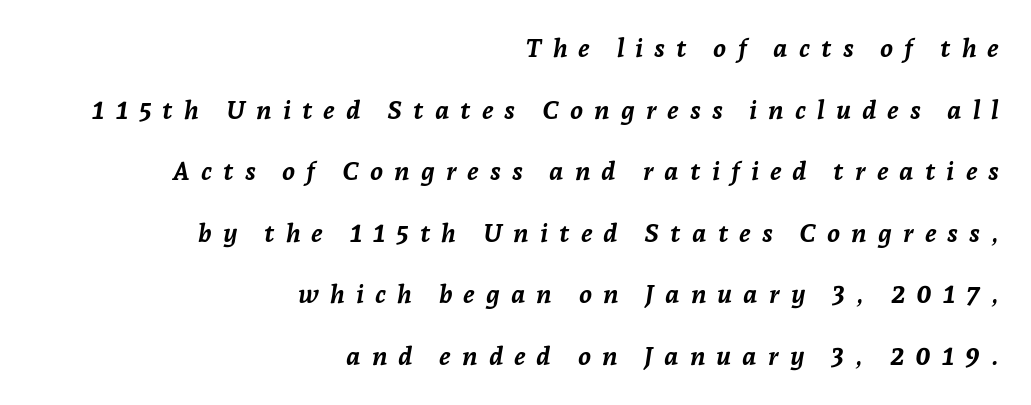
Q: Is the text bold? A: Yes.
Q: Is the text italic (slanted)? A: Yes, it leans right by about 7 degrees.
Q: Is the text underlined? A: No.
Q: How is the paragraph aligned? A: Right-aligned.
Q: Is the spacing between letters normal or unusually wide? A: Unusually wide.
Q: Is the spacing between lines tight, normal or loose? A: Loose.
